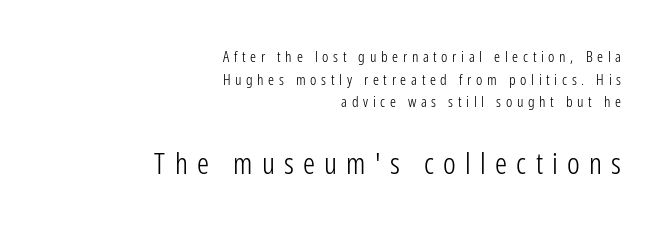
{"serif": "no", "italic": "no", "bold": "no", "weight": "light", "width": "condensed", "stroke_contrast": "low", "x_height": "medium", "monospaced": "no", "underline": "no", "align": "right", "line_spacing": "normal", "line_spacing_ratio": 1.51, "letter_spacing": "wide", "letter_spacing_em": 0.31, "larger_block": "second", "size_ratio": 2.0, "glyph_px": 30}
